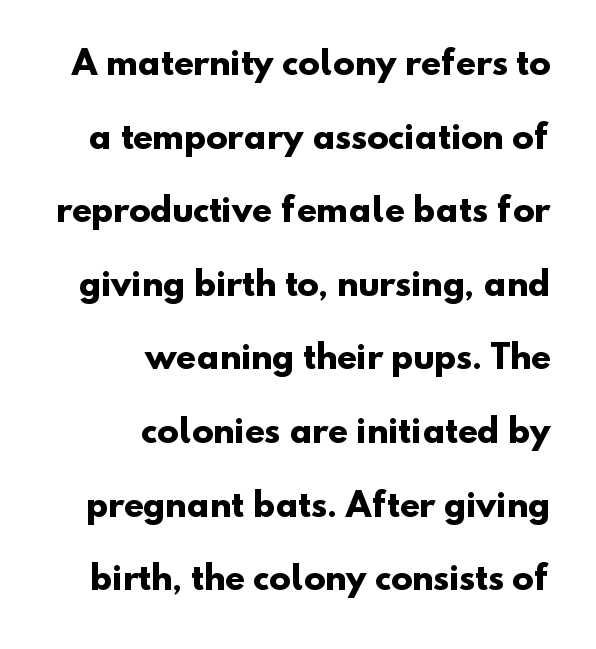
Tracking here is standard; glyphs follow each other at the usual distance. Every row of glyphs terminates at an identical x-position on the right. Do the characters align in a grid? No, the font is proportional. Any mark beneath the type? The region is blank.
